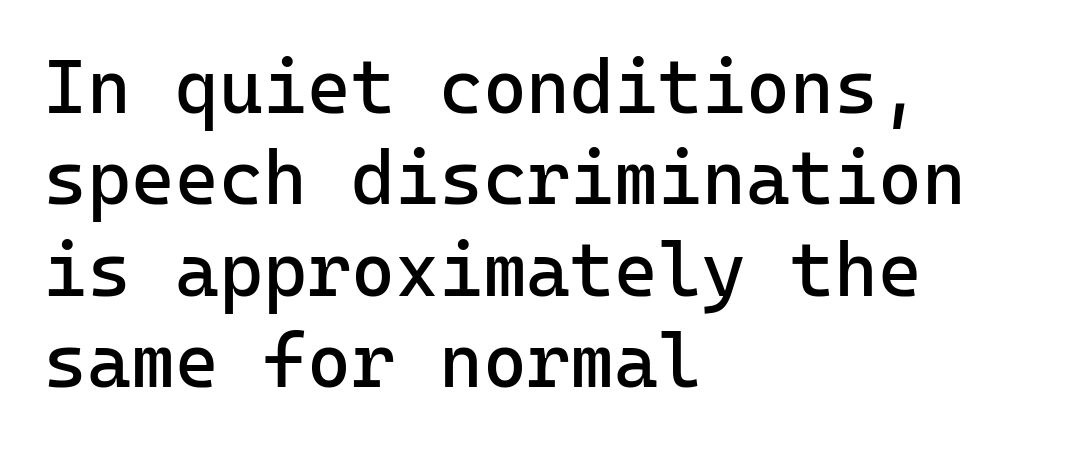
The image shows 75 px regular-weight sans-serif type, upright, monospaced; set left-aligned, line spacing 1.22x, normal letter spacing, not underlined; low stroke contrast and a medium x-height.
